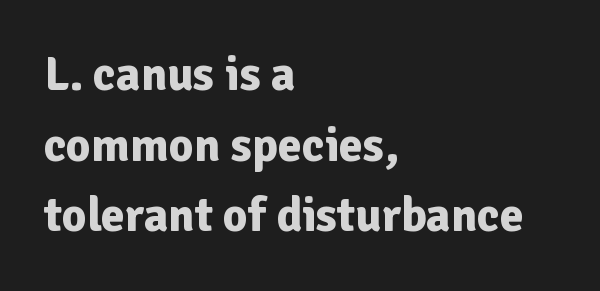
The image shows 48 px bold sans-serif type, upright; set left-aligned, normal line spacing (1.47x), normal letter spacing, not underlined; low stroke contrast and a medium x-height.
